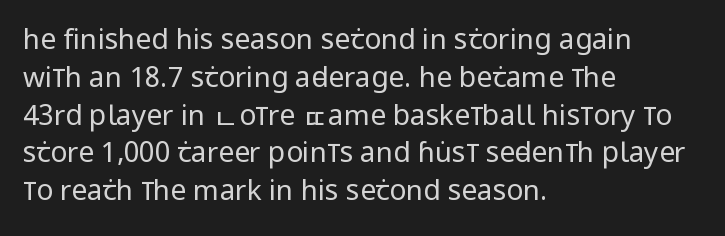
Q: Is the text bold? A: No.
Q: Is the text italic (slanted)? A: No, it is upright.
Q: Is the typeface a serif or a sans-serif typeface? A: Sans-serif.
Q: Is the text underlined? A: No.
Q: How is the paragraph aligned? A: Left-aligned.
Q: Is the spacing between letters normal or unusually wide? A: Normal.
Q: Is the spacing between lines tight, normal or loose? A: Normal.
Q: Width (condensed, normal, or wide)? A: Condensed.
Q: Stroke contrast? A: Low.
Q: x-height? A: Large.
Q: Monospaced? A: No.
